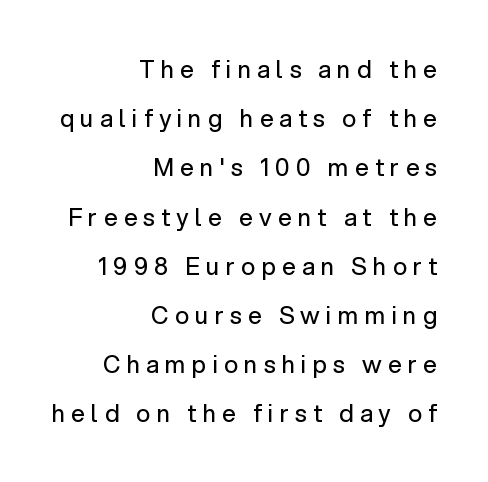
{"italic": "no", "bold": "no", "underline": "no", "align": "right", "line_spacing": "loose", "line_spacing_ratio": 2.05, "letter_spacing": "wide", "letter_spacing_em": 0.26, "glyph_px": 24}
